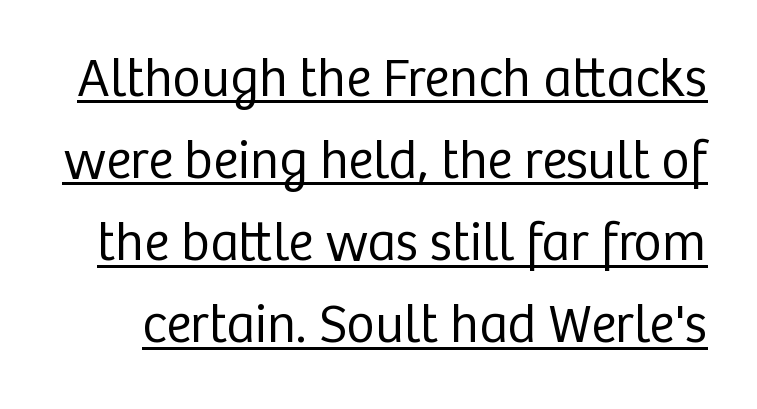
The image shows 54 px regular-weight sans-serif type, upright; set normal line spacing (1.52x), normal letter spacing, underlined; low stroke contrast and a medium x-height.
